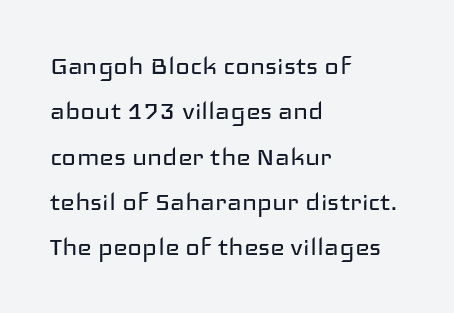
{"serif": "no", "italic": "no", "bold": "no", "weight": "regular", "width": "wide", "stroke_contrast": "low", "x_height": "medium", "monospaced": "no", "underline": "no", "align": "left", "line_spacing": "normal", "line_spacing_ratio": 1.46, "letter_spacing": "normal", "letter_spacing_em": 0.0, "glyph_px": 31}
